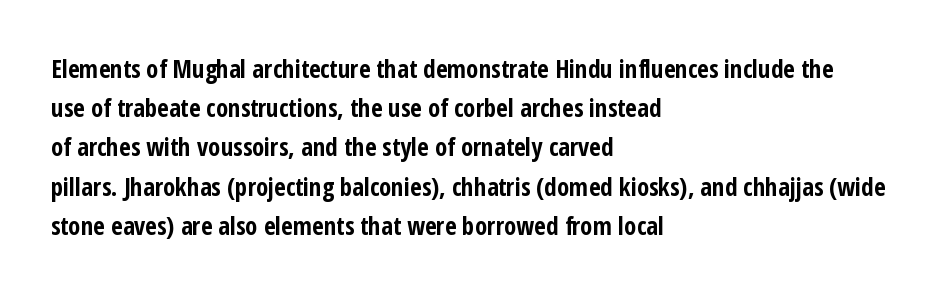
The image shows 25 px bold type, upright; set left-aligned, normal line spacing (1.57x), normal letter spacing, not underlined.
